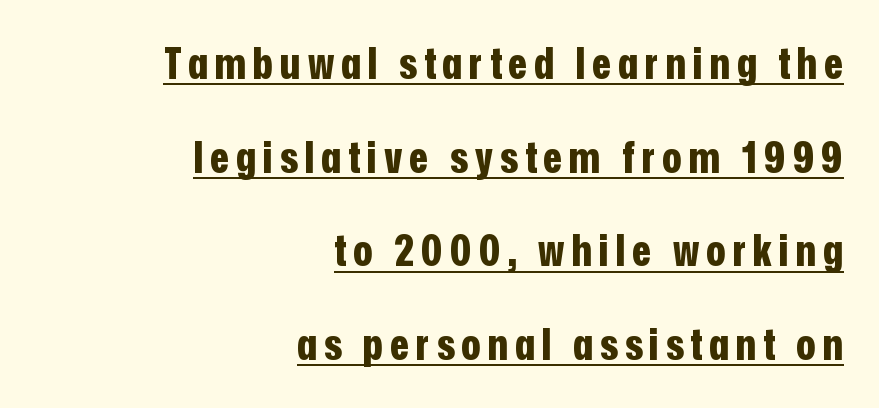
Compared with typical paragraphs, the rows here are farther apart. Underlining? Definitely there. Are there feet on the stems? There aren't — it's a sans. Each letter keeps its own natural width here, so spacing adapts to shape. Posture: straight, roman, zero tilt. I'd describe the lettering as bold — thick and assertive.
